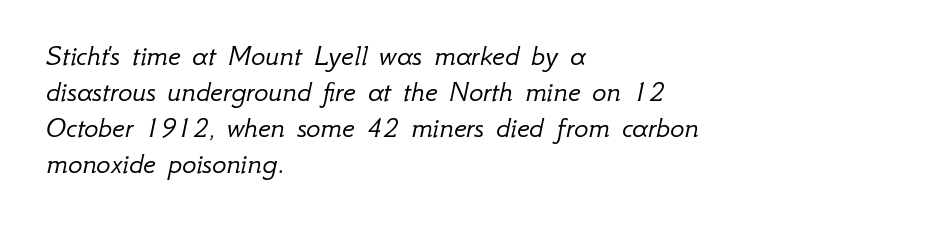
The image shows 30 px light type, italic (leaning right); set left-aligned, line spacing 1.2x, normal letter spacing, not underlined; low stroke contrast and a small x-height.
